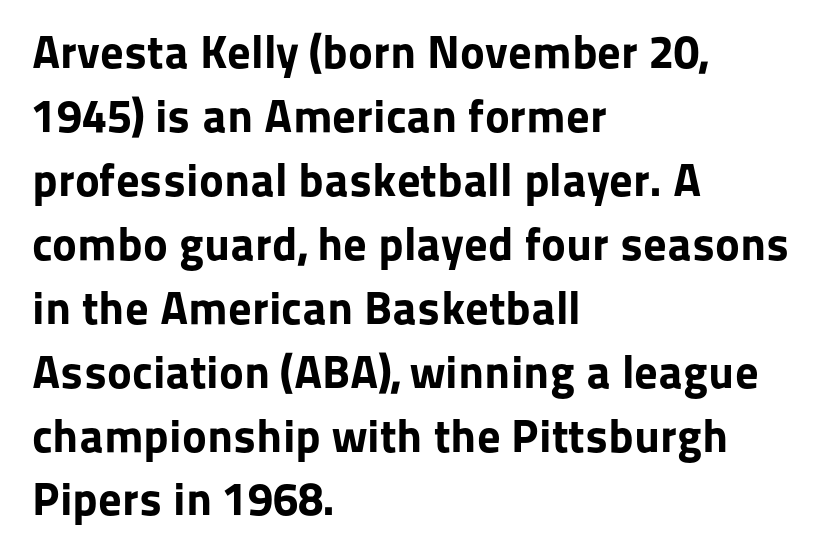
This sample keeps an unexceptional amount of space between lines. This is heavy type, rendered in bold. In terms of letterform style, serifs are entirely absent. The face used here is rendered with its standard letterfit.
